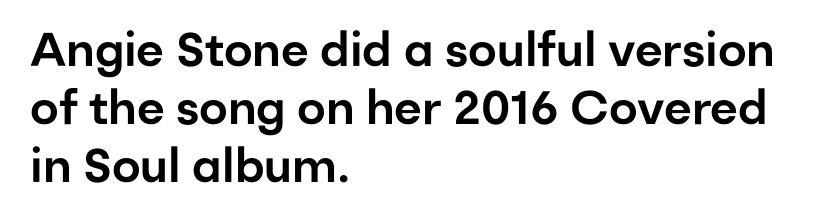
The image shows 47 px sans-serif type, upright; set left-aligned, line spacing 1.23x, normal letter spacing, not underlined; low stroke contrast and a medium x-height.
